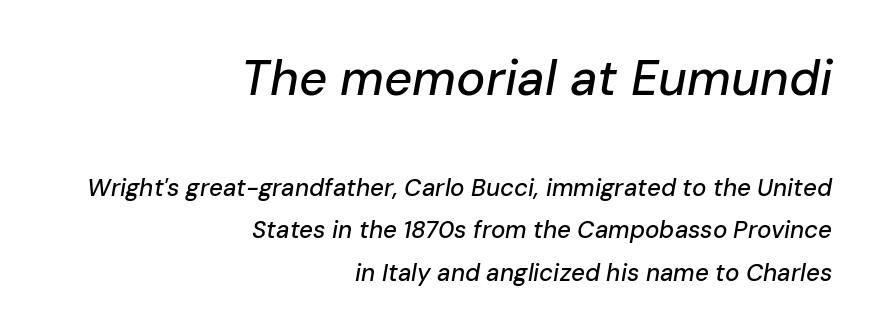
Q: Is the text italic (slanted)? A: Yes, it leans right by about 10 degrees.
Q: Is the text underlined? A: No.
Q: How is the paragraph aligned? A: Right-aligned.
Q: Is the spacing between letters normal or unusually wide? A: Normal.
Q: Which block of text is set in a larger size, the first (top) or the second (bottom)? A: The first (top) one.
Q: Width (condensed, normal, or wide)? A: Normal.
Q: Stroke contrast? A: Low.
Q: x-height? A: Medium.
Q: Monospaced? A: No.
